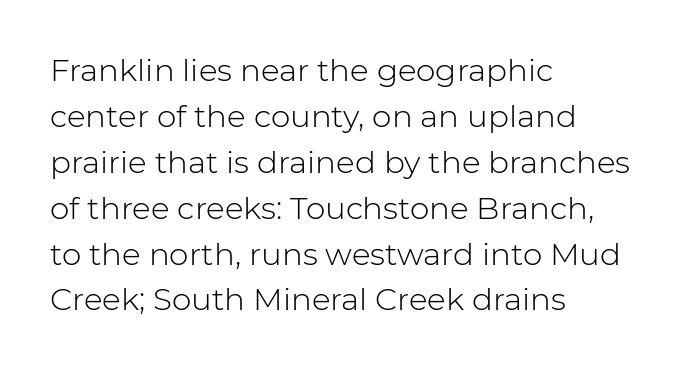
The letterforms sit at book weight or below. This rendering leaves character spacing at its baseline value. You can tell it's not italic because the verticals are truly vertical. The rows are spaced the way most documents space them.
